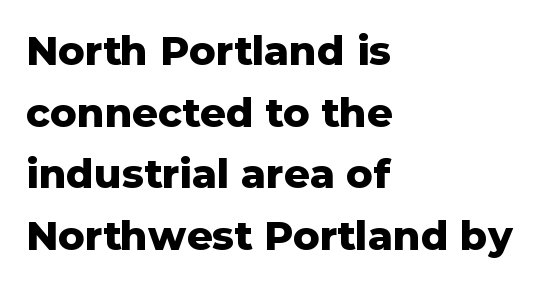
The image shows 40 px heavy sans-serif type, upright; set left-aligned, normal line spacing (1.54x), normal letter spacing, not underlined; low stroke contrast and a medium x-height.
